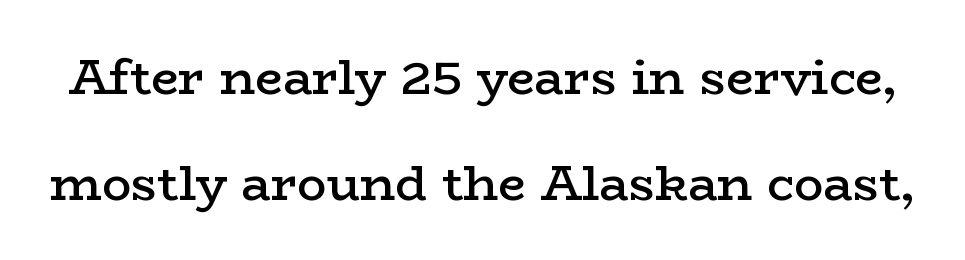
Q: Is the text bold? A: Semi-bold.
Q: Is the text italic (slanted)? A: No, it is upright.
Q: Is the typeface a serif or a sans-serif typeface? A: Serif.
Q: Is the text underlined? A: No.
Q: Is the spacing between letters normal or unusually wide? A: Normal.
Q: Is the spacing between lines tight, normal or loose? A: Loose.
Q: Width (condensed, normal, or wide)? A: Wide.
Q: Stroke contrast? A: Low.
Q: x-height? A: Medium.
Q: Monospaced? A: No.
